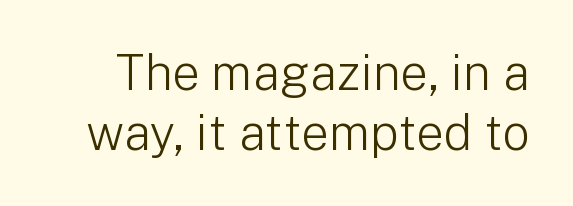
The image shows 49 px light sans-serif type, upright; set line spacing 1.23x, normal letter spacing, not underlined; low stroke contrast and a medium x-height.
